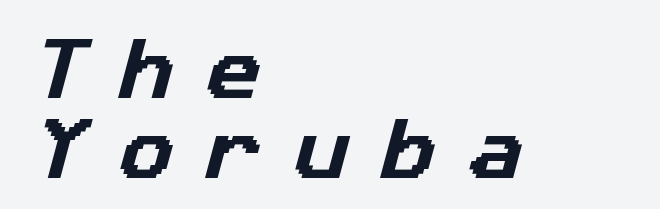
{"serif": "no", "width": "normal", "stroke_contrast": "low", "x_height": "medium", "monospaced": "no", "underline": "no", "align": "left", "line_spacing_ratio": 1.19, "letter_spacing": "wide", "letter_spacing_em": 0.49, "glyph_px": 67}
